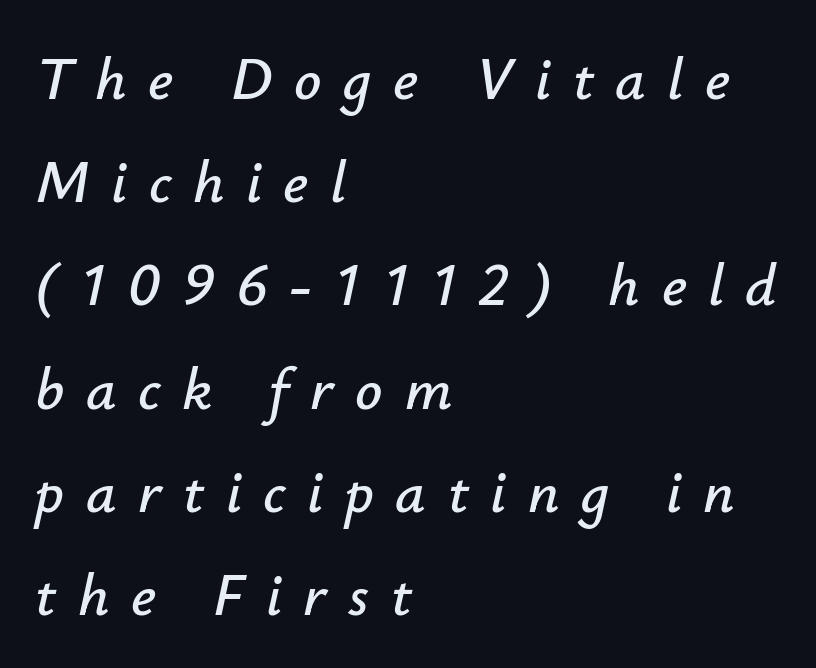
This sample uses an oblique cut, with every glyph tilted off the vertical. Is the block centered? No — it sits flush against the left margin. This sample has the flowing, uneven cadence of proportional lettering. This rendering features lettering with no underline. Here the glyphs are tracked loosely, breaking word shapes into spaced letters.
